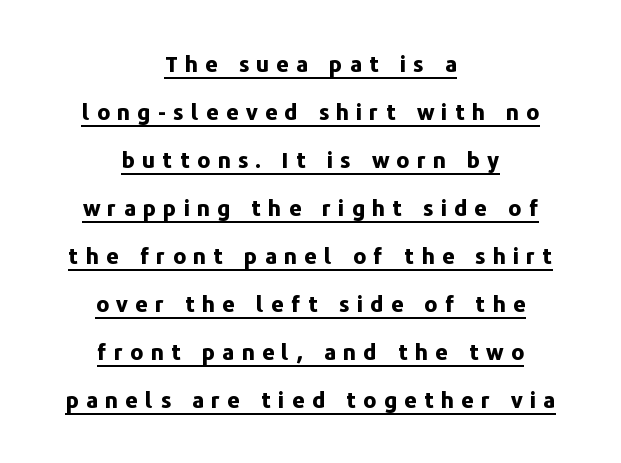
Q: Is the text bold? A: Yes.
Q: Is the text italic (slanted)? A: No, it is upright.
Q: Is the text underlined? A: Yes.
Q: How is the paragraph aligned? A: Centered.
Q: Is the spacing between letters normal or unusually wide? A: Unusually wide.
Q: Is the spacing between lines tight, normal or loose? A: Loose.
